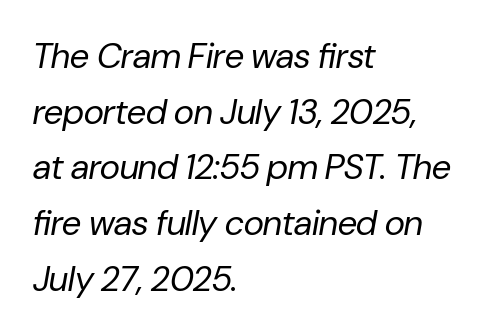
{"italic": "yes", "lean": "right", "slant_degrees": 10, "bold": "no", "weight": "regular", "width": "normal", "stroke_contrast": "low", "x_height": "medium", "monospaced": "no", "underline": "no", "align": "left", "line_spacing": "normal", "line_spacing_ratio": 1.59, "letter_spacing": "normal", "letter_spacing_em": 0.0, "glyph_px": 35}
